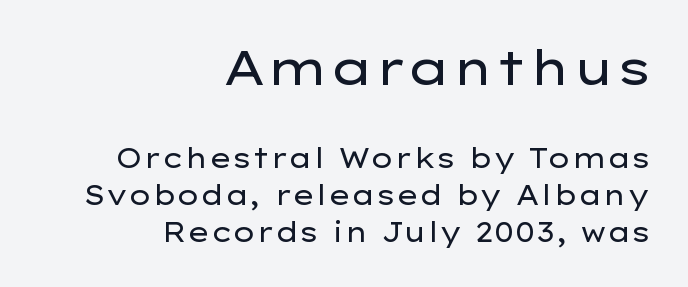
The image shows 48 px regular-weight, wide sans-serif type, upright; set right-aligned, normal line spacing (1.37x), normal letter spacing, not underlined; the first (top) block is 1.78x larger; low stroke contrast and a medium x-height.
